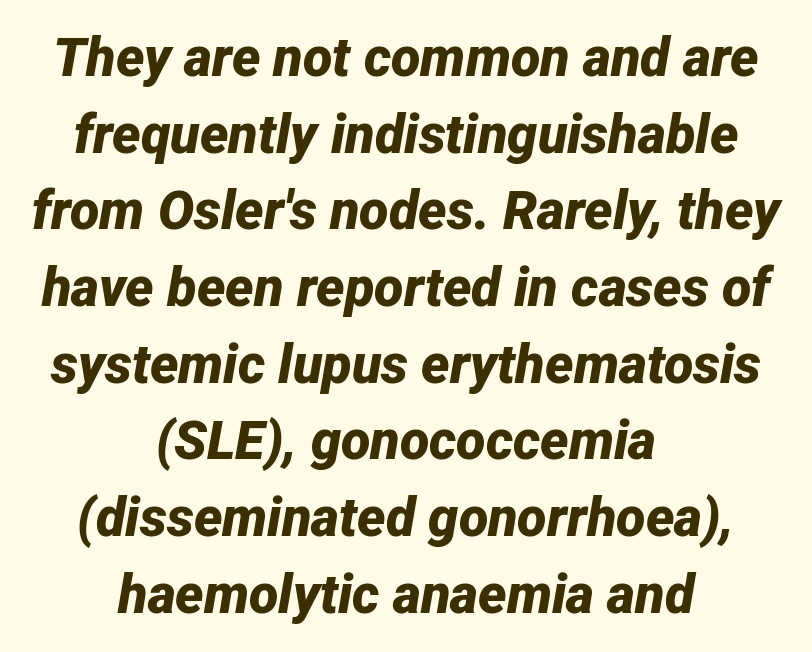
The image shows 54 px bold type, italic (leaning right); set centered, normal line spacing (1.42x), normal letter spacing, not underlined; low stroke contrast and a medium x-height.
